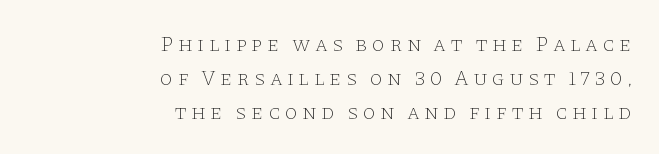
{"italic": "no", "bold": "no", "underline": "no", "align": "right", "line_spacing": "normal", "line_spacing_ratio": 1.62, "letter_spacing": "wide", "letter_spacing_em": 0.2, "glyph_px": 21}
